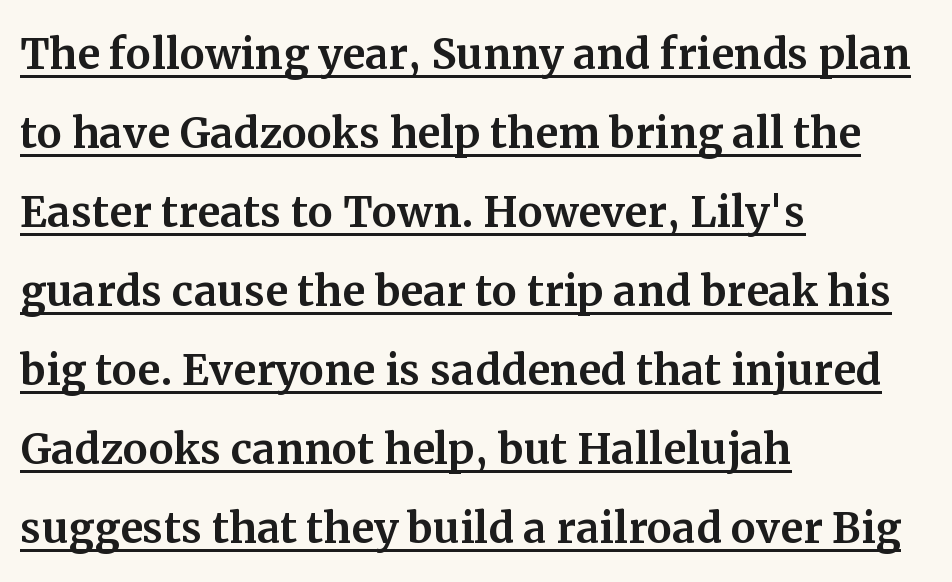
The image shows 56 px serif type, upright; set left-aligned, normal line spacing (1.41x), normal letter spacing, underlined; medium stroke contrast and a medium x-height.
